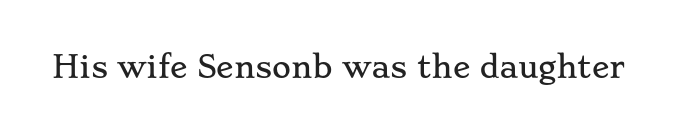
Q: Is the text italic (slanted)? A: No, it is upright.
Q: Is the typeface a serif or a sans-serif typeface? A: Serif.
Q: Is the text underlined? A: No.
Q: Is the spacing between letters normal or unusually wide? A: Normal.
Q: Width (condensed, normal, or wide)? A: Wide.
Q: Stroke contrast? A: Low.
Q: x-height? A: Small.
Q: Monospaced? A: No.
